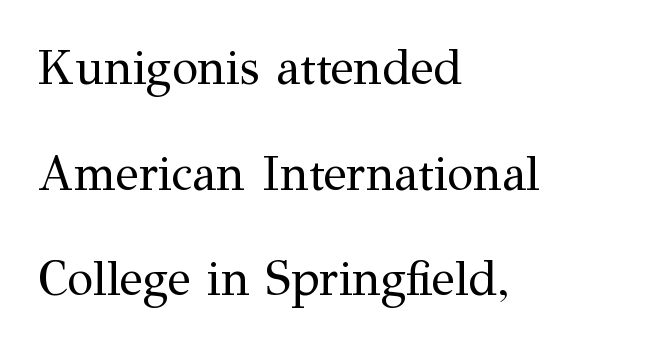
Designer's note — italics off, roman on. Spacing verdict: proportional, widths tailored to each character. The passage shown stacks its lines with a broad gap. The area under the type is left untouched.
